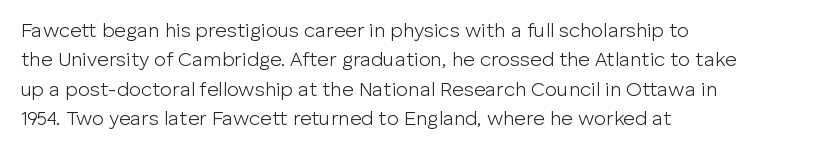
The image shows 20 px text type, upright; set left-aligned, normal line spacing (1.47x), normal letter spacing, not underlined.
